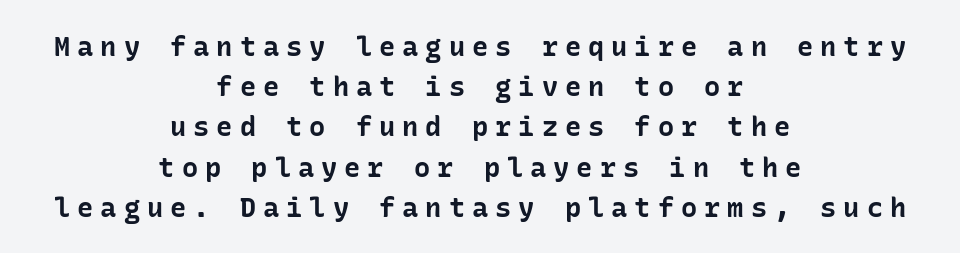
Q: Is the text bold? A: Yes.
Q: Is the text italic (slanted)? A: No, it is upright.
Q: Is the text underlined? A: No.
Q: How is the paragraph aligned? A: Centered.
Q: Is the spacing between letters normal or unusually wide? A: Unusually wide.
Q: Is the spacing between lines tight, normal or loose? A: Normal.
